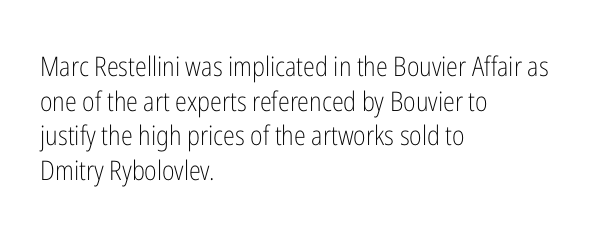
Q: Is the text bold? A: No.
Q: Is the text italic (slanted)? A: No, it is upright.
Q: Is the text underlined? A: No.
Q: How is the paragraph aligned? A: Left-aligned.
Q: Is the spacing between letters normal or unusually wide? A: Normal.
Q: Is the spacing between lines tight, normal or loose? A: Normal.
